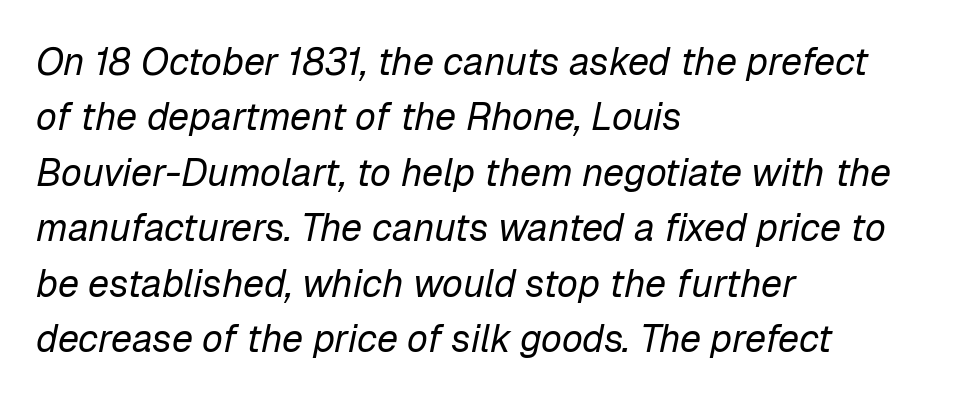
{"italic": "yes", "lean": "right", "slant_degrees": 12, "bold": "no", "weight": "regular", "width": "normal", "stroke_contrast": "low", "x_height": "medium", "monospaced": "no", "underline": "no", "align": "left", "line_spacing": "normal", "line_spacing_ratio": 1.46, "letter_spacing": "normal", "letter_spacing_em": 0.0, "glyph_px": 38}
